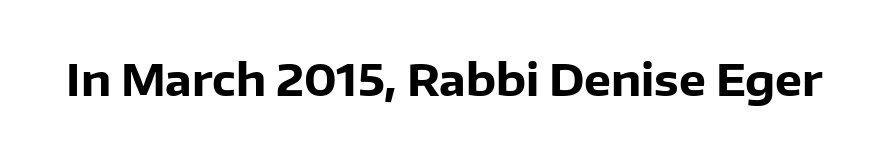
Set as a true bold cut, around the 700 mark. This rendering leaves character spacing at its baseline value. Serifs: no, the terminals of the letterforms are clean. Underlining? Definitely not there.
